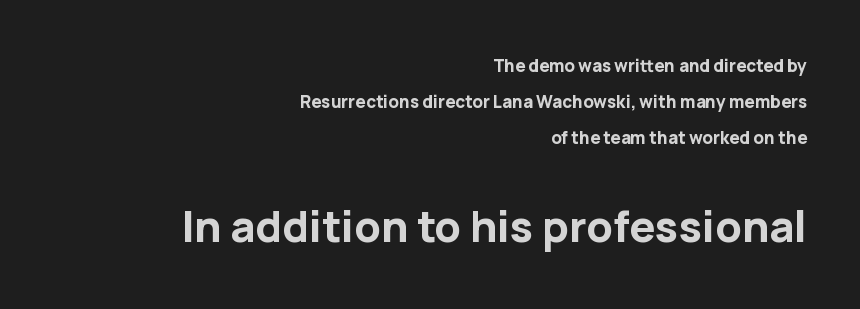
Q: Is the text bold? A: Yes.
Q: Is the text italic (slanted)? A: No, it is upright.
Q: Is the typeface a serif or a sans-serif typeface? A: Sans-serif.
Q: Is the text underlined? A: No.
Q: How is the paragraph aligned? A: Right-aligned.
Q: Is the spacing between letters normal or unusually wide? A: Normal.
Q: Is the spacing between lines tight, normal or loose? A: Loose.
Q: Which block of text is set in a larger size, the first (top) or the second (bottom)? A: The second (bottom) one.
Q: Width (condensed, normal, or wide)? A: Normal.
Q: Stroke contrast? A: Low.
Q: x-height? A: Medium.
Q: Monospaced? A: No.
